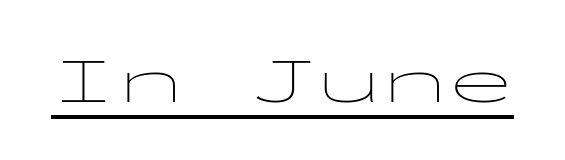
{"serif": "no", "italic": "no", "bold": "no", "weight": "thin", "width": "wide", "stroke_contrast": "low", "x_height": "medium", "monospaced": "yes", "underline": "yes", "letter_spacing": "normal", "letter_spacing_em": 0.0, "glyph_px": 66}
